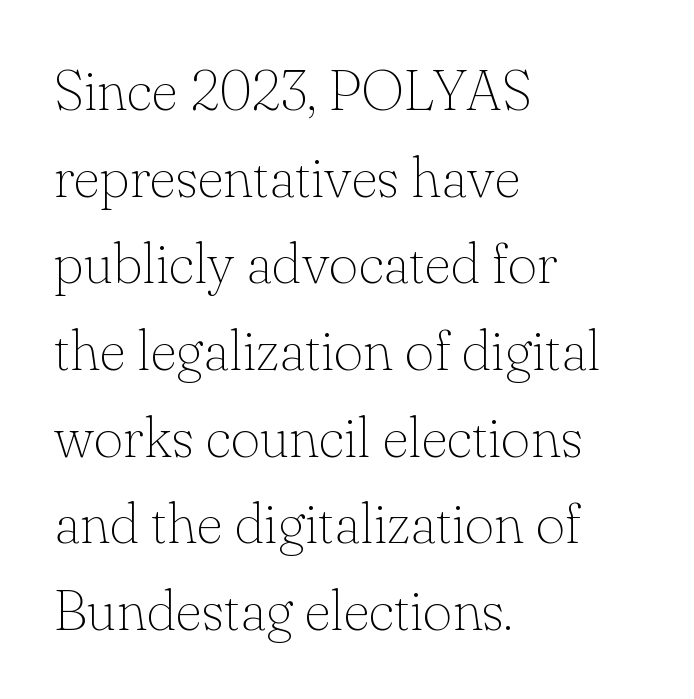
{"serif": "yes", "italic": "no", "bold": "no", "weight": "thin", "width": "normal", "stroke_contrast": "low", "x_height": "small", "monospaced": "no", "underline": "no", "align": "left", "line_spacing": "normal", "line_spacing_ratio": 1.52, "letter_spacing": "normal", "letter_spacing_em": 0.0, "glyph_px": 57}
